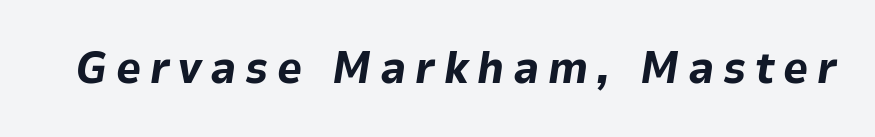
{"italic": "yes", "lean": "right", "slant_degrees": 9, "bold": "yes", "weight": "bold", "width": "normal", "stroke_contrast": "low", "x_height": "medium", "monospaced": "no", "underline": "no", "letter_spacing": "wide", "letter_spacing_em": 0.2, "glyph_px": 44}
